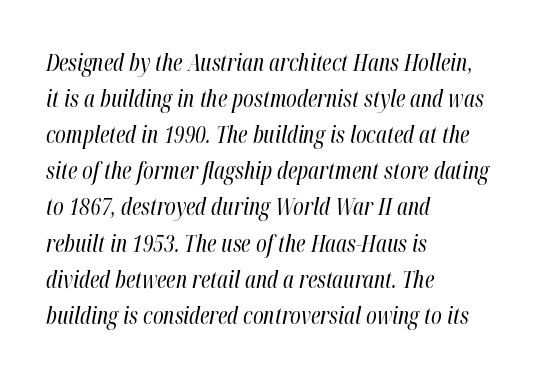
The image shows 23 px text type, italic (leaning right); set left-aligned, normal line spacing (1.57x), normal letter spacing, not underlined.
